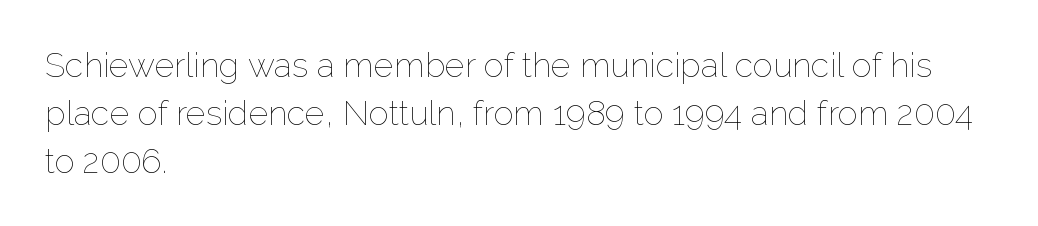
{"italic": "no", "bold": "no", "weight": "thin", "width": "normal", "stroke_contrast": "low", "x_height": "medium", "monospaced": "no", "underline": "no", "align": "left", "line_spacing": "normal", "line_spacing_ratio": 1.41, "letter_spacing": "normal", "letter_spacing_em": 0.0, "glyph_px": 34}
